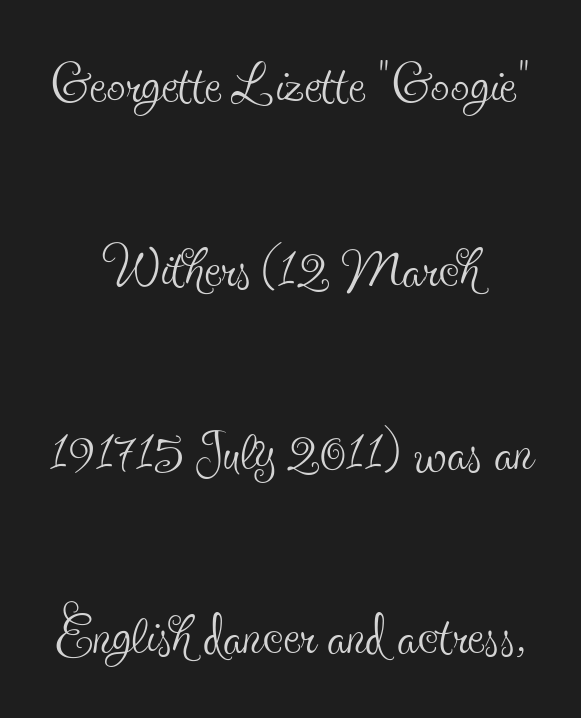
Q: Is the text bold? A: No.
Q: Is the typeface a serif or a sans-serif typeface? A: Serif.
Q: Is the text underlined? A: No.
Q: How is the paragraph aligned? A: Centered.
Q: Is the spacing between letters normal or unusually wide? A: Normal.
Q: Is the spacing between lines tight, normal or loose? A: Loose.
Q: Width (condensed, normal, or wide)? A: Condensed.
Q: x-height? A: Small.
Q: Monospaced? A: No.
